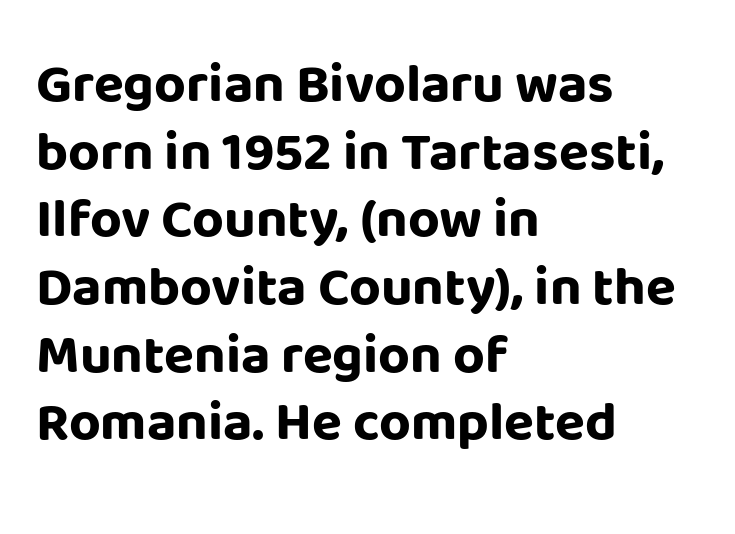
Chunky letters — that's bold for sure. Every character sits straight up, as roman type does. Leftover space on each line is placed entirely after the last word. Spacing verdict: proportional, widths tailored to each character. In terms of letterform style, serifs are entirely absent.
